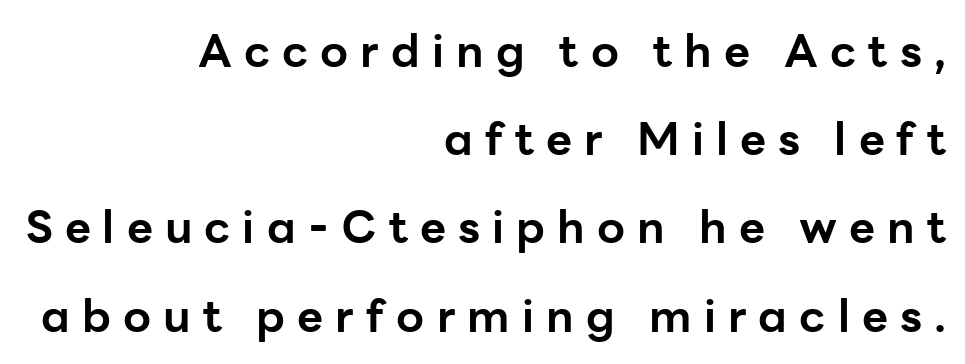
The image shows 45 px bold sans-serif type, upright; set right-aligned, loose line spacing (1.96x), unusually wide letter spacing (+0.27 em), not underlined; low stroke contrast and a medium x-height.
